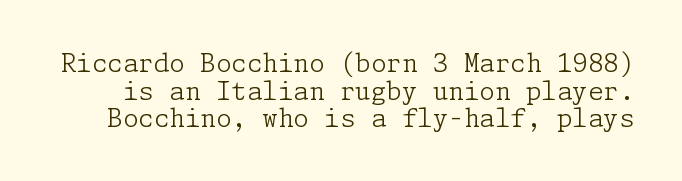
The gap between lines stays unmarked. The rendering uses a small line-height, squeezing the rows. Ink coverage per letter is moderate at most. Nobody touched the tracking dial on this one. Posture: straight, roman, zero tilt.
